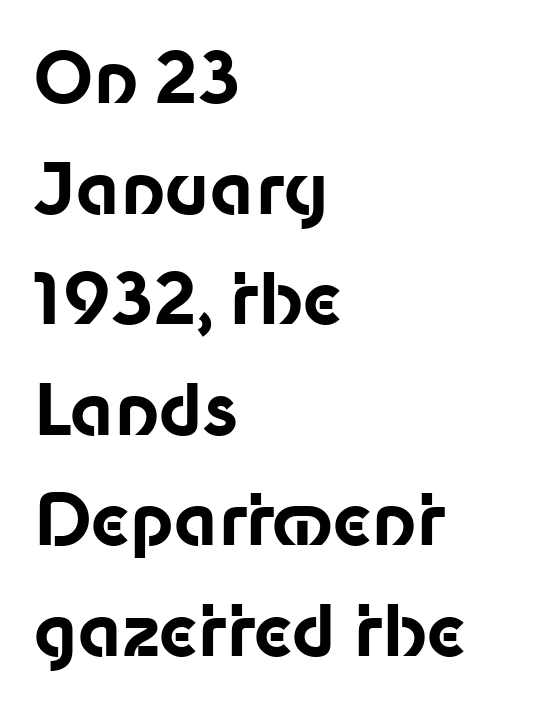
Between one letter and the next there's only the usual sliver of space. Lines of text with bare space underneath. Horizontal alignment here is leftward, the default for most running prose. The typography opts for an upright posture over an oblique one. Compared with typical paragraphs, the rows here are spaced about the same.
